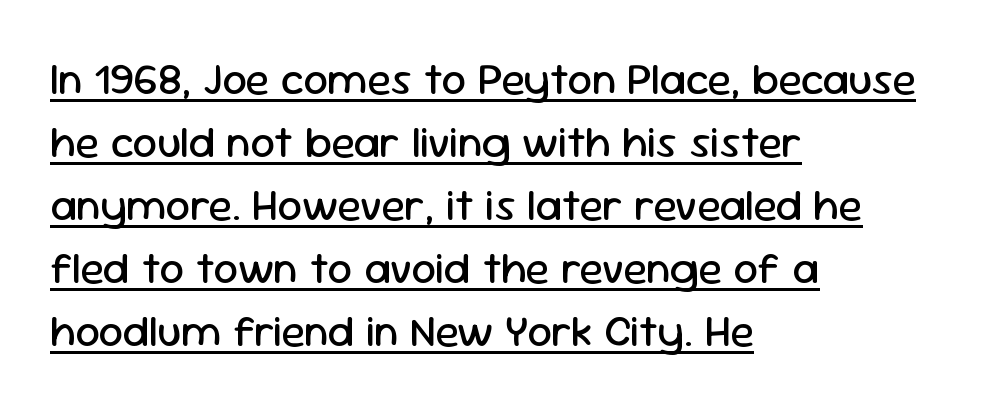
You can tell from the bare stems that sans-serif type was used. A baseline rule has been typeset under these characters. The passage shown is typed in a proportional face where columns would drift. Stroke mass is kept to a normal reading level or below. Regarding leading, the lines here are spaced in the standard way.
